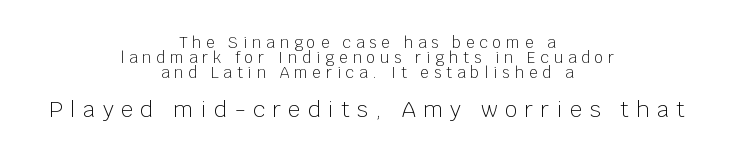
The image shows 22 px text type, upright; set centered, tight line spacing (0.99x), unusually wide letter spacing (+0.33 em), not underlined; the second (bottom) block is 1.47x larger.
